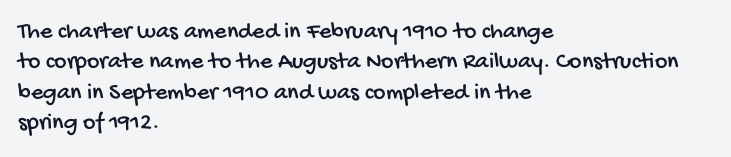
The image shows 24 px text type; set left-aligned, normal line spacing (1.27x), normal letter spacing, not underlined.
